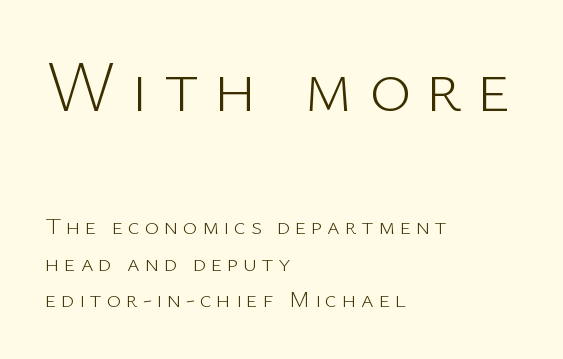
The image shows 72 px light sans-serif type, upright; set left-aligned, normal line spacing (1.52x), unusually wide letter spacing (+0.2 em), not underlined; the first (top) block is 3.0x larger; low stroke contrast and a medium x-height.
